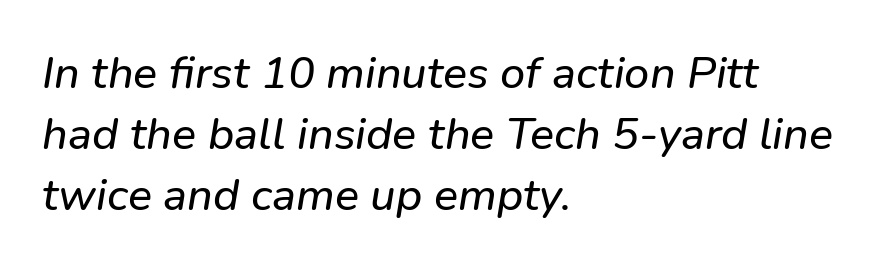
{"italic": "yes", "lean": "right", "slant_degrees": 9, "width": "normal", "stroke_contrast": "low", "x_height": "medium", "monospaced": "no", "underline": "no", "align": "left", "line_spacing": "normal", "line_spacing_ratio": 1.36, "letter_spacing": "normal", "letter_spacing_em": 0.0, "glyph_px": 45}
